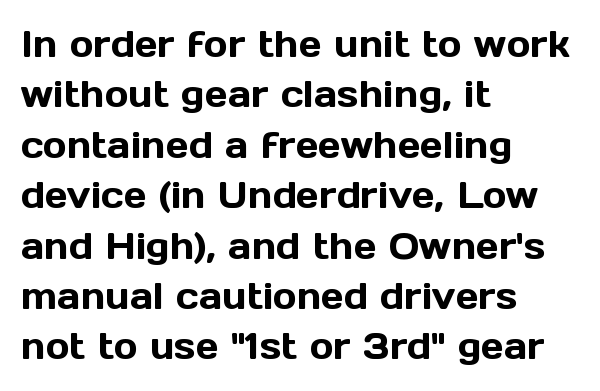
The image shows 36 px sans-serif type, upright; set left-aligned, normal line spacing (1.4x), normal letter spacing, not underlined; a medium x-height.
